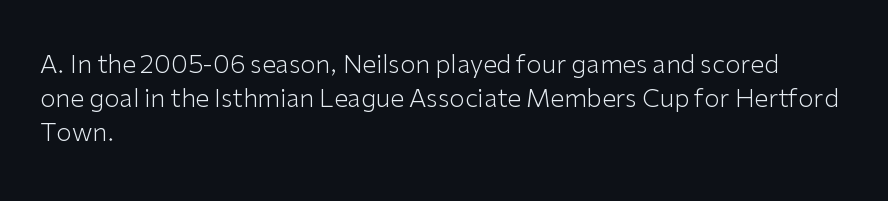
A normal amount of white space separates one row of letters from the next. Honestly, the letter spacing is just normal — you wouldn't notice it. The font's upright variant was chosen for this text. Is this a heavy cut? Hardly; it is regular or lighter. Caption: multi-line text, flush left, ragged right.
